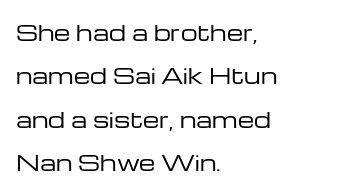
The image shows 21 px text type, upright; set left-aligned, loose line spacing (2.07x), normal letter spacing, not underlined.
